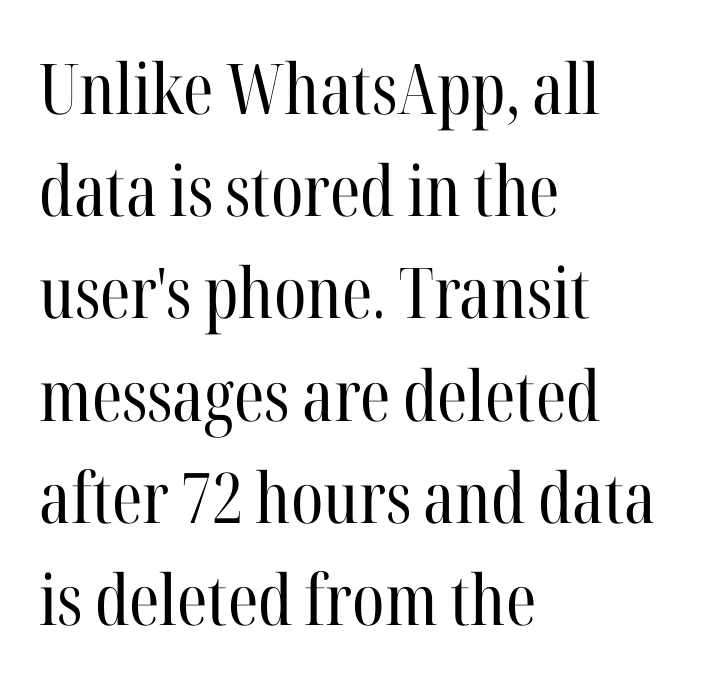
Q: Is the text bold? A: No.
Q: Is the text italic (slanted)? A: No, it is upright.
Q: Is the typeface a serif or a sans-serif typeface? A: Serif.
Q: Is the text underlined? A: No.
Q: How is the paragraph aligned? A: Left-aligned.
Q: Is the spacing between letters normal or unusually wide? A: Normal.
Q: Is the spacing between lines tight, normal or loose? A: Normal.
Q: Width (condensed, normal, or wide)? A: Condensed.
Q: Stroke contrast? A: High.
Q: x-height? A: Medium.
Q: Monospaced? A: No.
